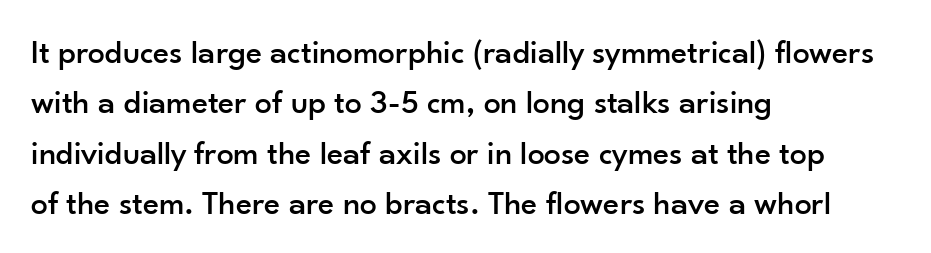
The image shows 34 px sans-serif type, upright; set left-aligned, normal line spacing (1.48x), normal letter spacing, not underlined; low stroke contrast and a small x-height.
